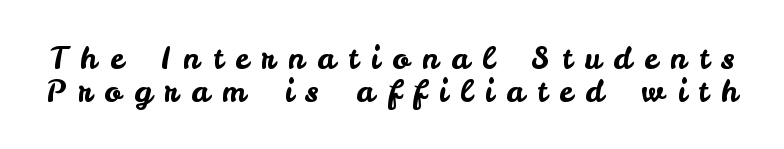
Q: Is the text italic (slanted)? A: Yes.
Q: Is the typeface a serif or a sans-serif typeface? A: Sans-serif.
Q: Is the text underlined? A: No.
Q: Is the spacing between letters normal or unusually wide? A: Unusually wide.
Q: Is the spacing between lines tight, normal or loose? A: Tight.
Q: Width (condensed, normal, or wide)? A: Normal.
Q: Stroke contrast? A: Low.
Q: x-height? A: Small.
Q: Monospaced? A: No.
